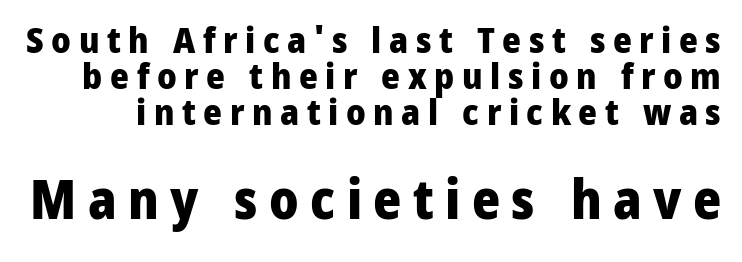
The image shows 54 px heavy sans-serif type, upright; set tight line spacing (1.0x), unusually wide letter spacing (+0.21 em), not underlined; the second (bottom) block is 1.5x larger; low stroke contrast and a medium x-height.
